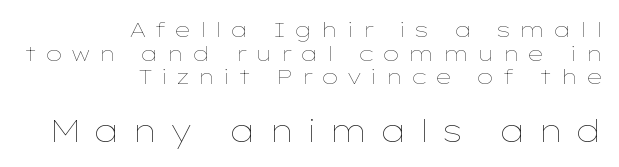
Q: Is the text bold? A: No.
Q: Is the text italic (slanted)? A: No, it is upright.
Q: Is the text underlined? A: No.
Q: How is the paragraph aligned? A: Right-aligned.
Q: Is the spacing between letters normal or unusually wide? A: Unusually wide.
Q: Is the spacing between lines tight, normal or loose? A: Tight.
Q: Which block of text is set in a larger size, the first (top) or the second (bottom)? A: The second (bottom) one.
Q: Width (condensed, normal, or wide)? A: Wide.
Q: Stroke contrast? A: Low.
Q: x-height? A: Medium.
Q: Monospaced? A: No.
